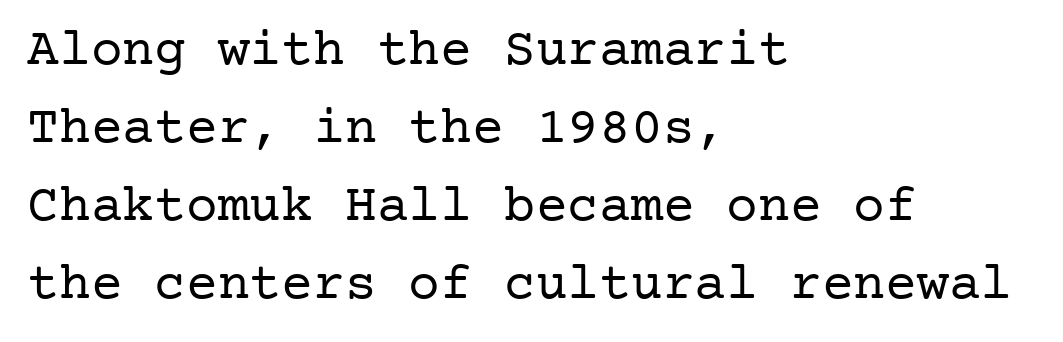
The image shows 53 px regular-weight serif type, upright; set left-aligned, normal line spacing (1.47x), normal letter spacing, not underlined; low stroke contrast and a medium x-height.
